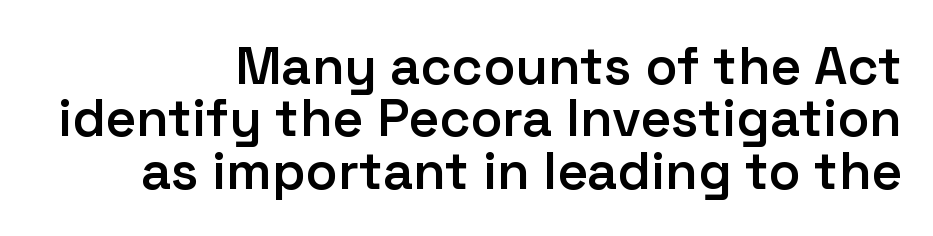
{"serif": "no", "italic": "no", "bold": "semi", "weight": "semibold", "width": "normal", "stroke_contrast": "low", "x_height": "medium", "monospaced": "no", "underline": "no", "align": "right", "line_spacing": "tight", "line_spacing_ratio": 0.99, "letter_spacing": "normal", "letter_spacing_em": 0.0, "glyph_px": 53}
